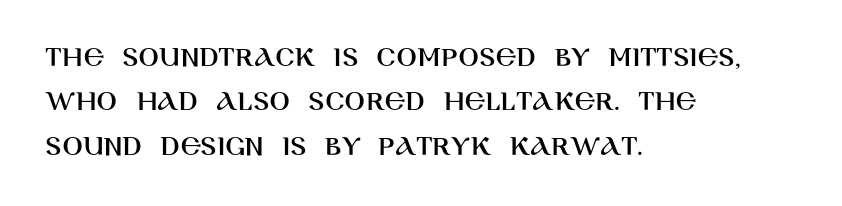
This is roman type, the default non-slanted kind. Spacing verdict: proportional, widths tailored to each character. The ragged edge is on the right, which tells us the setting is flush left. Nobody touched the tracking dial on this one. I'd call this a sans setting — the letters go barefoot.
